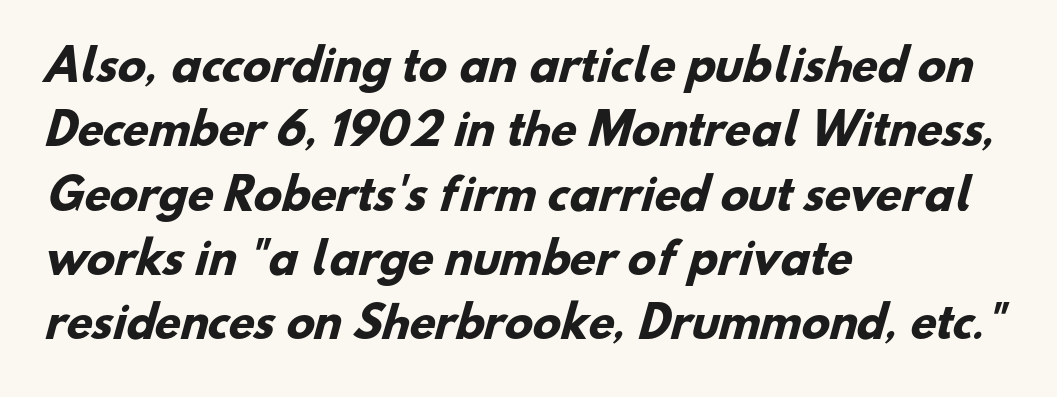
Q: Is the text bold? A: Yes.
Q: Is the typeface a serif or a sans-serif typeface? A: Sans-serif.
Q: Is the text underlined? A: No.
Q: How is the paragraph aligned? A: Left-aligned.
Q: Is the spacing between letters normal or unusually wide? A: Normal.
Q: Is the spacing between lines tight, normal or loose? A: Normal.
Q: Width (condensed, normal, or wide)? A: Normal.
Q: Stroke contrast? A: Low.
Q: x-height? A: Small.
Q: Monospaced? A: No.
